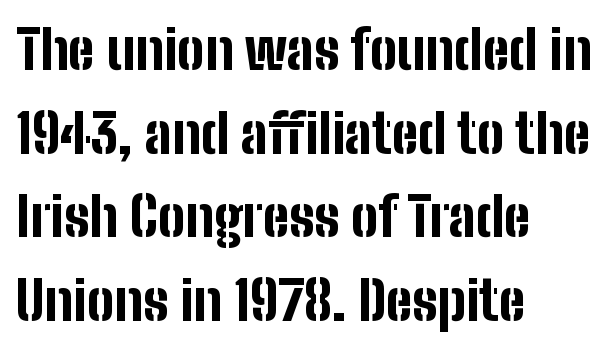
The specimen reads as upright at a glance. Are there feet on the stems? There aren't — it's a sans. The passage is arranged the way most books set body copy — flush left. Rule under the text: the space is simply empty. A typesetter would call this proportional, since set widths differ per character.
